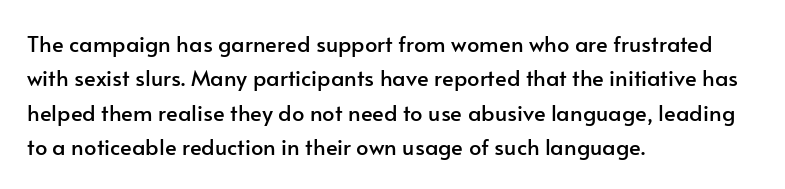
Teacher's note: observe the even left margin — that is flush-left alignment. The passage shown has conventional tracking throughout. It's the straight-up-and-down kind of type. The block of text has a typical density, with ordinary space between rows. The area under the type is left untouched.
